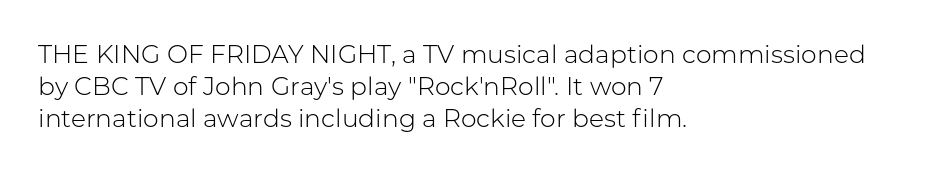
The image shows 25 px text type, upright; set left-aligned, normal line spacing (1.29x), normal letter spacing, not underlined.
